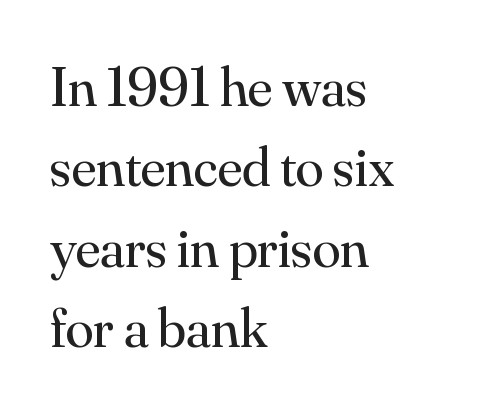
{"serif": "yes", "italic": "no", "bold": "no", "weight": "regular", "width": "normal", "stroke_contrast": "medium", "x_height": "small", "monospaced": "no", "underline": "no", "align": "left", "line_spacing": "normal", "line_spacing_ratio": 1.41, "letter_spacing": "normal", "letter_spacing_em": 0.0, "glyph_px": 57}
